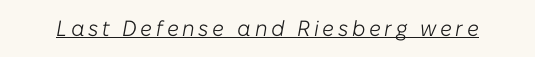
{"italic": "yes", "lean": "right", "slant_degrees": 10, "bold": "no", "underline": "yes", "glyph_px": 22}
